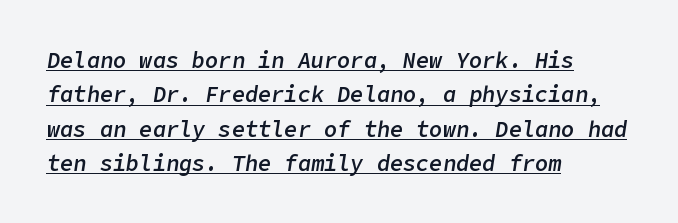
The image shows 22 px text type, italic (leaning right); set left-aligned, normal line spacing (1.56x), normal letter spacing, underlined.
